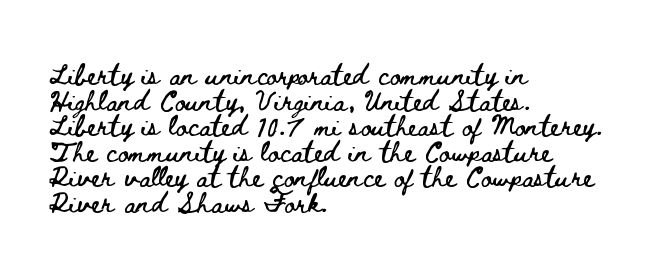
{"underline": "no", "align": "left", "line_spacing_ratio": 1.22, "letter_spacing": "normal", "letter_spacing_em": 0.0, "glyph_px": 21}
